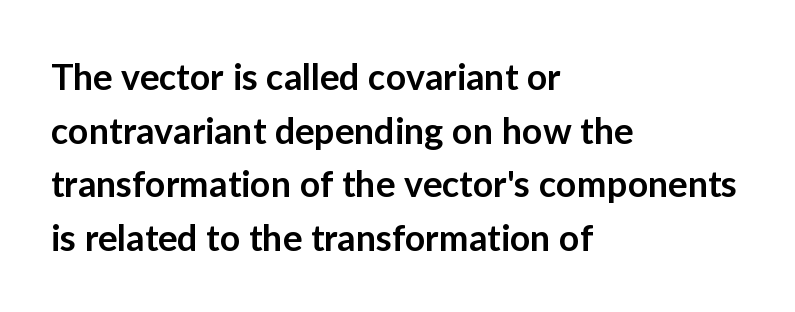
{"serif": "no", "italic": "no", "bold": "semi", "weight": "semibold", "width": "normal", "stroke_contrast": "low", "x_height": "medium", "monospaced": "no", "underline": "no", "align": "left", "line_spacing": "normal", "line_spacing_ratio": 1.49, "letter_spacing": "normal", "letter_spacing_em": 0.0, "glyph_px": 36}
